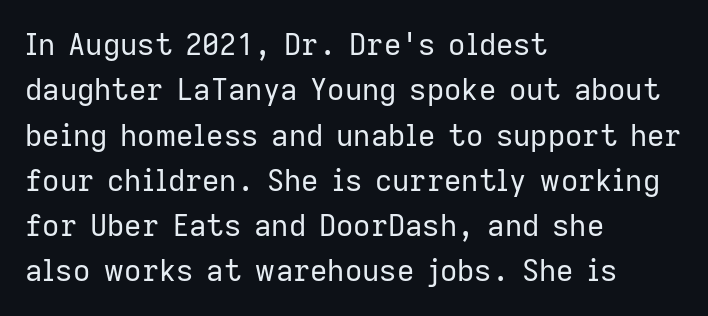
Is this a fixed-width face? No — the glyphs have proportional, varying widths. Stroke thickness stays within the range of a standard reading face or lighter. These lines are composed in type without serifs. Reading down the column, the eye jumps a familiar distance to each next line. Posture: upright roman.
